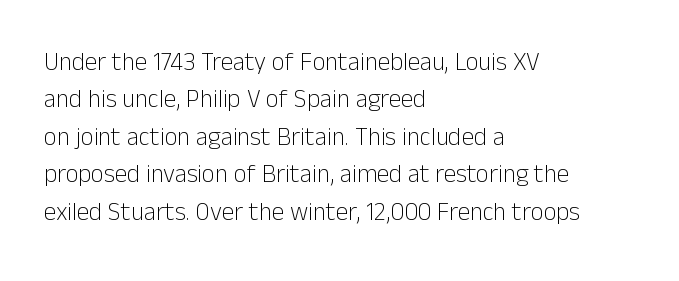
The image shows 25 px text type, upright; set left-aligned, normal line spacing (1.5x), normal letter spacing, not underlined.
